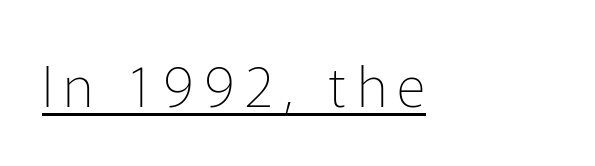
{"serif": "no", "italic": "no", "bold": "no", "weight": "thin", "width": "normal", "stroke_contrast": "low", "x_height": "medium", "monospaced": "no", "underline": "yes", "glyph_px": 56}
